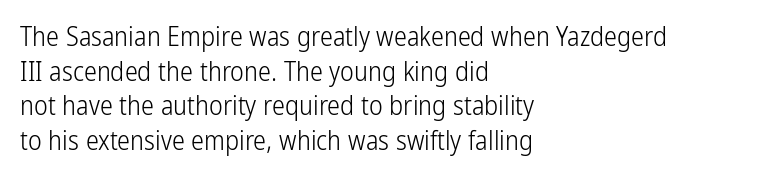
No chunkiness to these letters — they're not bold. A classic flush-left, rag-right setting is used for this passage. One glance says typical: line gaps are just what's usual. The letters sit at their default tracking, neither squeezed nor spread.
